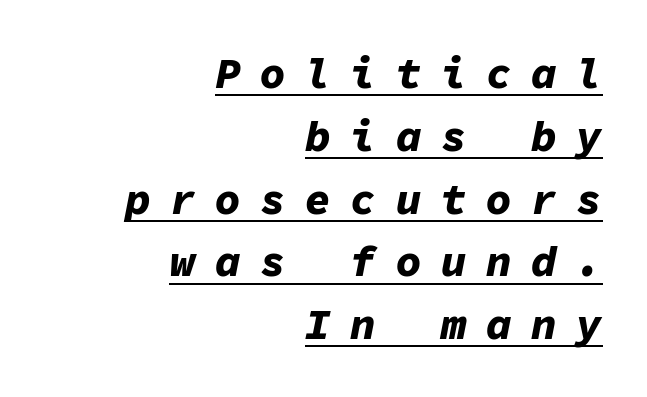
The image shows 43 px bold type, italic (leaning right), monospaced; set right-aligned, normal line spacing (1.46x), unusually wide letter spacing (+0.45 em), underlined; low stroke contrast and a medium x-height.
